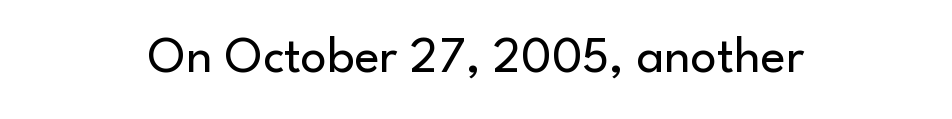
Q: Is the text bold? A: No.
Q: Is the text italic (slanted)? A: No, it is upright.
Q: Is the typeface a serif or a sans-serif typeface? A: Sans-serif.
Q: Is the text underlined? A: No.
Q: How is the paragraph aligned? A: Centered.
Q: Is the spacing between letters normal or unusually wide? A: Normal.
Q: Width (condensed, normal, or wide)? A: Normal.
Q: Stroke contrast? A: Low.
Q: x-height? A: Small.
Q: Monospaced? A: No.
